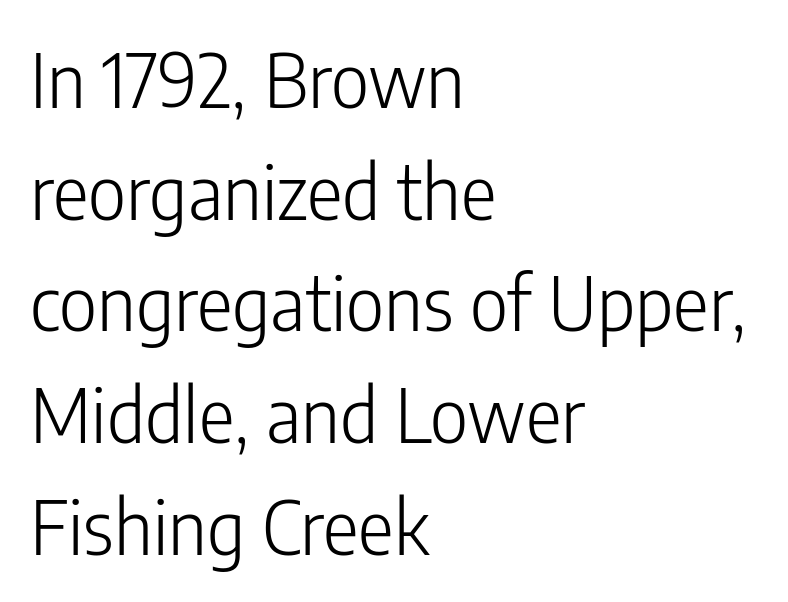
{"serif": "no", "italic": "no", "bold": "no", "weight": "light", "width": "condensed", "stroke_contrast": "low", "x_height": "medium", "monospaced": "no", "underline": "no", "align": "left", "line_spacing": "normal", "line_spacing_ratio": 1.49, "letter_spacing": "normal", "letter_spacing_em": 0.0, "glyph_px": 75}
